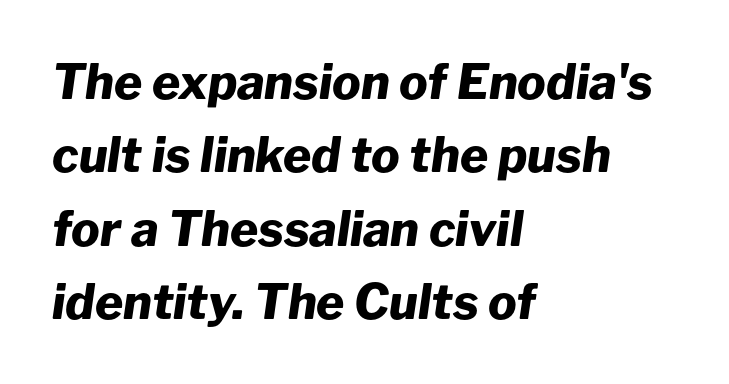
{"italic": "yes", "lean": "right", "slant_degrees": 8, "bold": "yes", "weight": "heavy", "width": "normal", "stroke_contrast": "low", "x_height": "medium", "monospaced": "no", "underline": "no", "align": "left", "line_spacing": "normal", "line_spacing_ratio": 1.53, "letter_spacing": "normal", "letter_spacing_em": 0.0, "glyph_px": 48}
